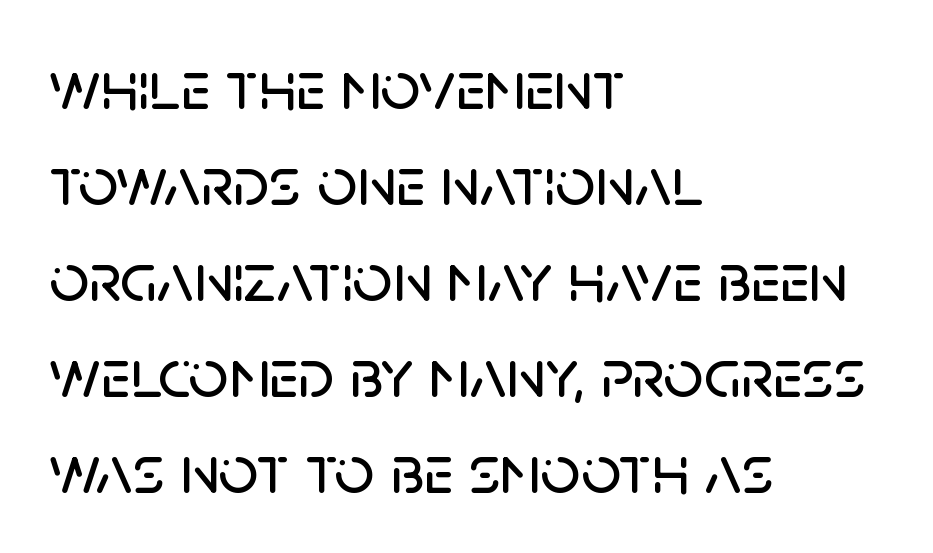
Regarding serifs, this sample does without them. Bare-footed words on every line. The space between consecutive lines is moderate. Horizontal alignment here is leftward, the default for most running prose. No extra tracking has been applied to these lines.
